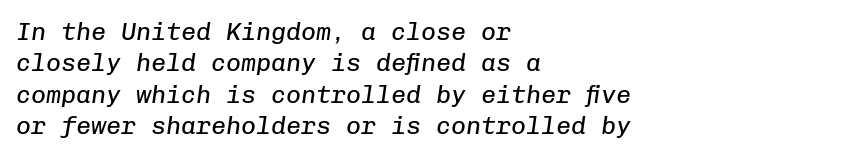
{"italic": "yes", "lean": "right", "slant_degrees": 8, "bold": "no", "underline": "no", "align": "left", "line_spacing": "normal", "line_spacing_ratio": 1.26, "letter_spacing": "normal", "letter_spacing_em": 0.0, "glyph_px": 25}
